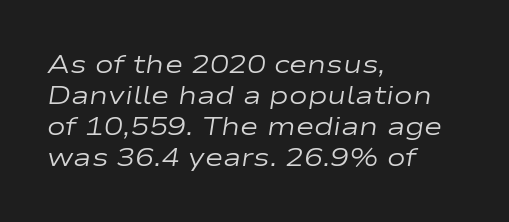
The image shows 25 px text type, italic (leaning right); set left-aligned, line spacing 1.24x, normal letter spacing, not underlined.
